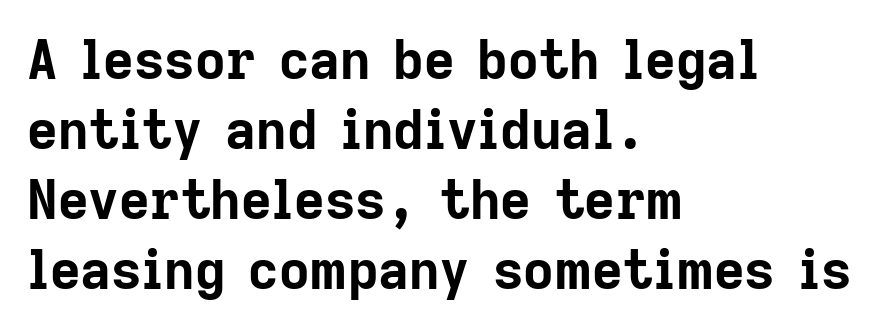
Q: Is the text bold? A: Yes.
Q: Is the text italic (slanted)? A: No, it is upright.
Q: Is the typeface a serif or a sans-serif typeface? A: Sans-serif.
Q: Is the text underlined? A: No.
Q: How is the paragraph aligned? A: Left-aligned.
Q: Is the spacing between letters normal or unusually wide? A: Normal.
Q: Is the spacing between lines tight, normal or loose? A: Normal.
Q: Width (condensed, normal, or wide)? A: Normal.
Q: Stroke contrast? A: Low.
Q: x-height? A: Medium.
Q: Monospaced? A: No.
